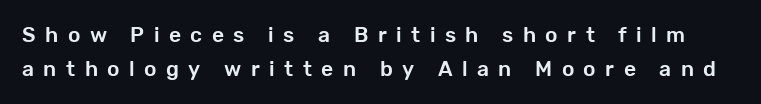
Here the glyphs are tracked loosely, breaking word shapes into spaced letters. Line spacing here is normal. Beneath every word, the page is bare. Notice how the stems are strictly vertical — no italics here.
